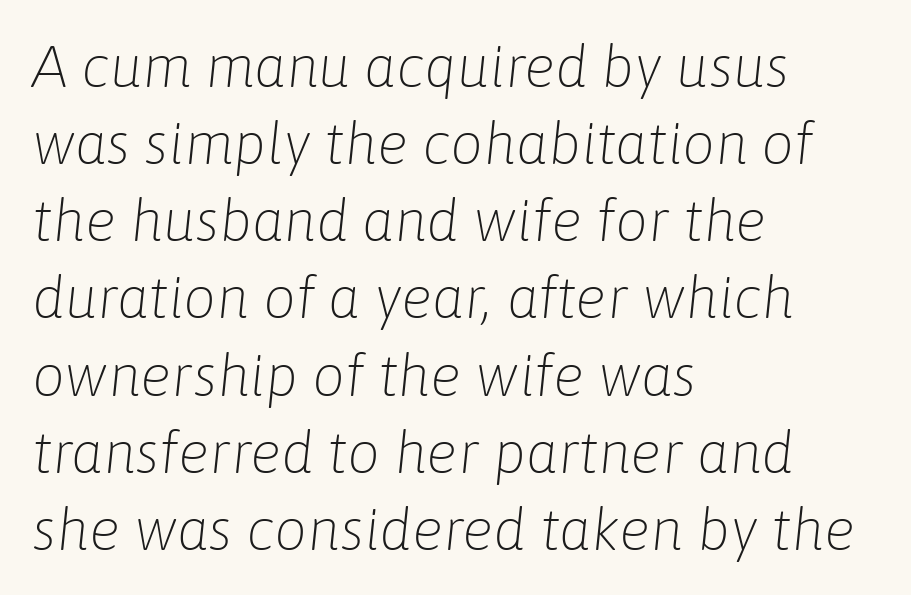
Q: Is the text bold? A: No.
Q: Is the text italic (slanted)? A: Yes, it leans right by about 6 degrees.
Q: Is the text underlined? A: No.
Q: How is the paragraph aligned? A: Left-aligned.
Q: Is the spacing between letters normal or unusually wide? A: Normal.
Q: Is the spacing between lines tight, normal or loose? A: Normal.
Q: Width (condensed, normal, or wide)? A: Normal.
Q: Stroke contrast? A: Low.
Q: x-height? A: Medium.
Q: Monospaced? A: No.
